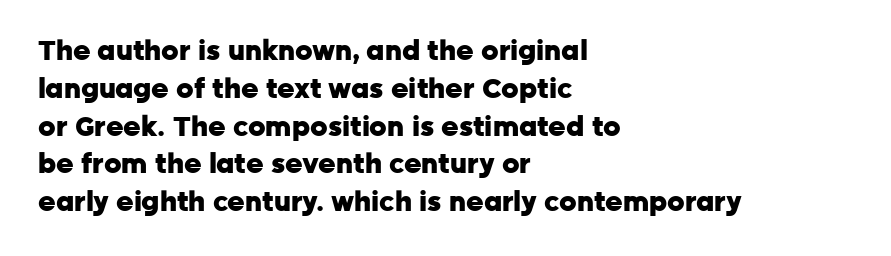
The image shows 27 px bold type, upright; set left-aligned, normal line spacing (1.4x), normal letter spacing, not underlined.
